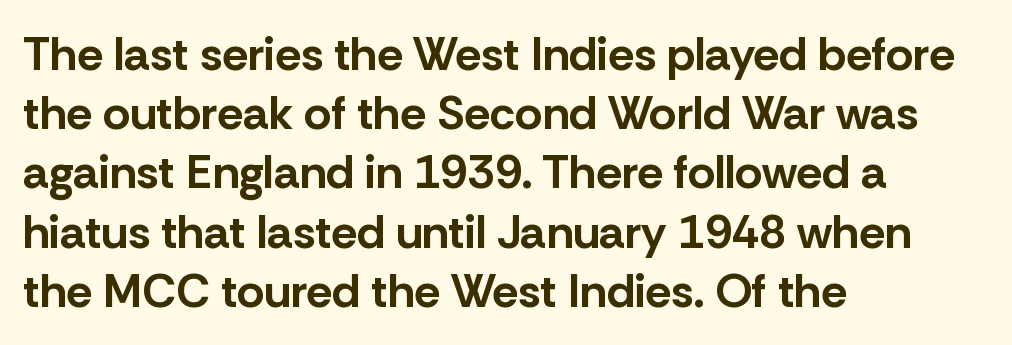
Q: Is the text bold? A: Yes.
Q: Is the text italic (slanted)? A: No, it is upright.
Q: Is the typeface a serif or a sans-serif typeface? A: Sans-serif.
Q: Is the text underlined? A: No.
Q: How is the paragraph aligned? A: Left-aligned.
Q: Is the spacing between letters normal or unusually wide? A: Normal.
Q: Is the spacing between lines tight, normal or loose? A: Normal.
Q: Width (condensed, normal, or wide)? A: Normal.
Q: Stroke contrast? A: Low.
Q: x-height? A: Medium.
Q: Monospaced? A: No.
